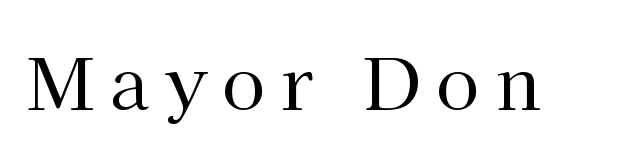
{"serif": "yes", "italic": "no", "bold": "no", "weight": "regular", "width": "normal", "stroke_contrast": "high", "x_height": "medium", "monospaced": "no", "underline": "no", "letter_spacing": "wide", "letter_spacing_em": 0.22, "glyph_px": 71}
